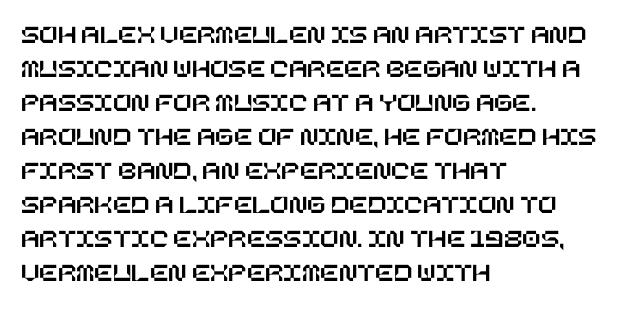
This sample uses plain, unmodified letter spacing. The setting favours the left margin, as ordinary paragraphs usually do. Does the lettering tilt? It doesn't — this is upright. Is there much room between lines? A standard amount, neither cramped nor airy.
